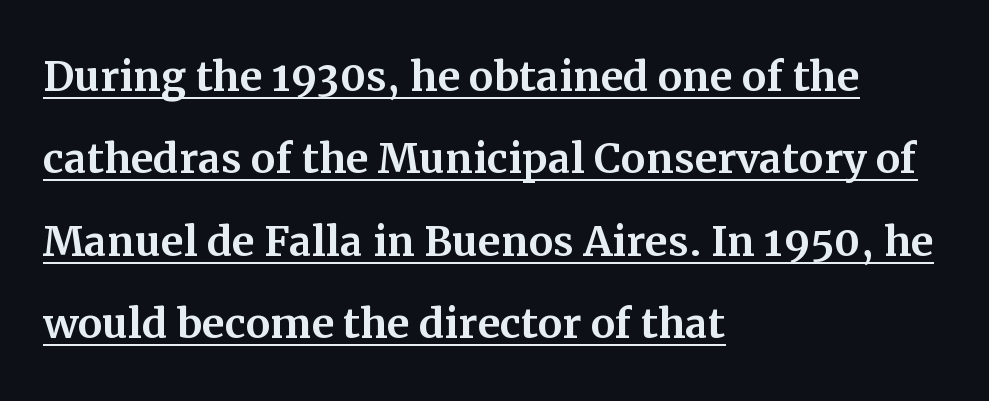
Q: Is the text italic (slanted)? A: No, it is upright.
Q: Is the typeface a serif or a sans-serif typeface? A: Serif.
Q: Is the text underlined? A: Yes.
Q: How is the paragraph aligned? A: Left-aligned.
Q: Is the spacing between letters normal or unusually wide? A: Normal.
Q: Is the spacing between lines tight, normal or loose? A: Normal.
Q: Width (condensed, normal, or wide)? A: Normal.
Q: Stroke contrast? A: Medium.
Q: x-height? A: Medium.
Q: Monospaced? A: No.
